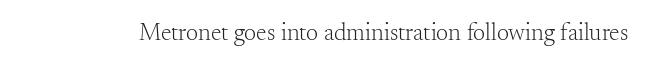
Q: Is the text bold? A: No.
Q: Is the text italic (slanted)? A: No, it is upright.
Q: Is the text underlined? A: No.
Q: Is the spacing between letters normal or unusually wide? A: Normal.
